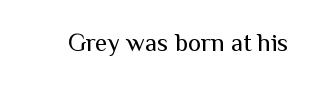
The image shows 25 px text type, upright; set normal letter spacing, not underlined.
